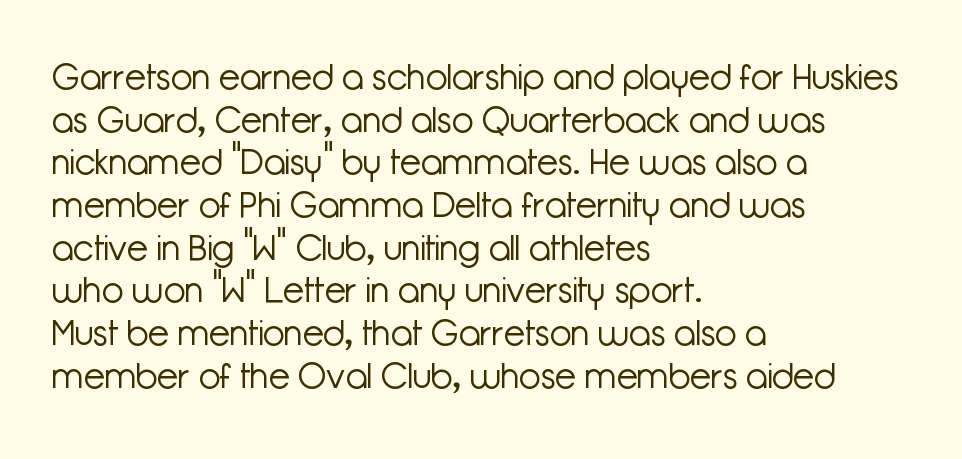
The image shows 35 px light sans-serif type, upright; set left-aligned, line spacing 1.22x, normal letter spacing, not underlined; low stroke contrast and a medium x-height.
